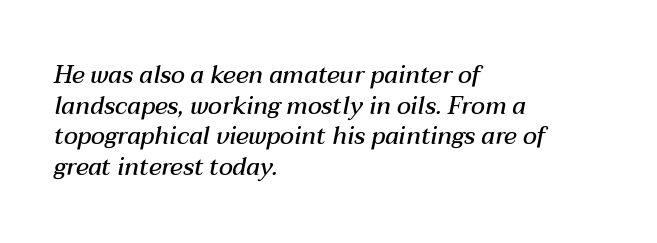
Q: Is the text bold? A: Semi-bold.
Q: Is the text italic (slanted)? A: Yes, it leans right by about 12 degrees.
Q: Is the text underlined? A: No.
Q: How is the paragraph aligned? A: Left-aligned.
Q: Is the spacing between letters normal or unusually wide? A: Normal.
Q: Is the spacing between lines tight, normal or loose? A: Normal.
